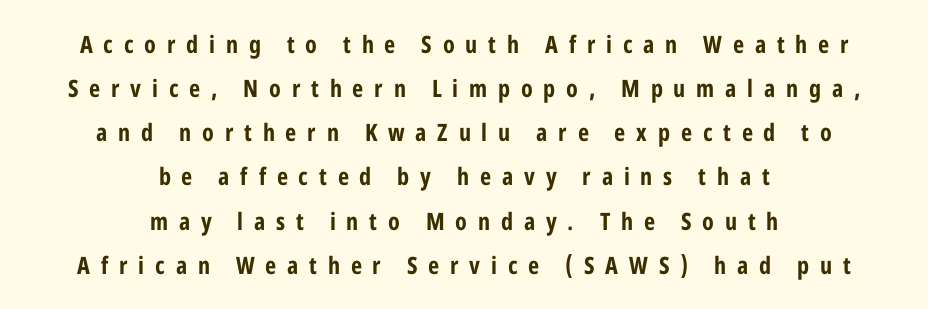
Glyph-to-glyph distance is far greater than everyday printed text. Bold? Absolutely — the strokes are thick and heavy. Typeset on center — no edge is straight. Posture: straight, roman, zero tilt. The space beneath each line is pristine and unruled.
